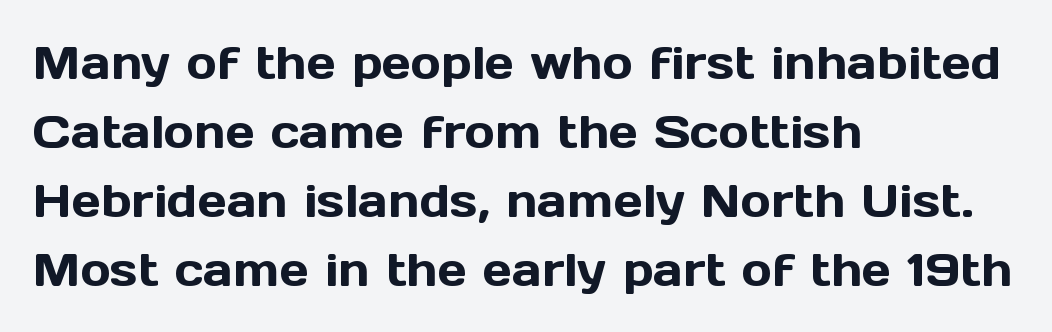
Q: Is the text italic (slanted)? A: No, it is upright.
Q: Is the typeface a serif or a sans-serif typeface? A: Sans-serif.
Q: Is the text underlined? A: No.
Q: How is the paragraph aligned? A: Left-aligned.
Q: Is the spacing between letters normal or unusually wide? A: Normal.
Q: Is the spacing between lines tight, normal or loose? A: Normal.
Q: Width (condensed, normal, or wide)? A: Normal.
Q: x-height? A: Medium.
Q: Monospaced? A: No.
